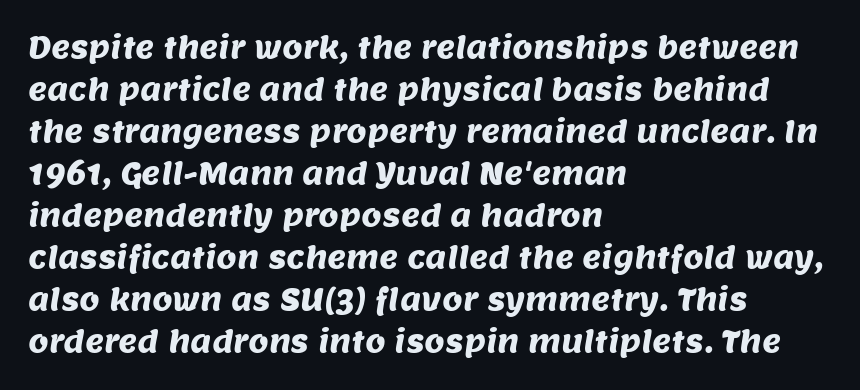
{"serif": "no", "width": "normal", "stroke_contrast": "medium", "x_height": "large", "monospaced": "no", "underline": "no", "align": "left", "line_spacing": "normal", "line_spacing_ratio": 1.45, "letter_spacing": "normal", "letter_spacing_em": 0.0, "glyph_px": 29}
